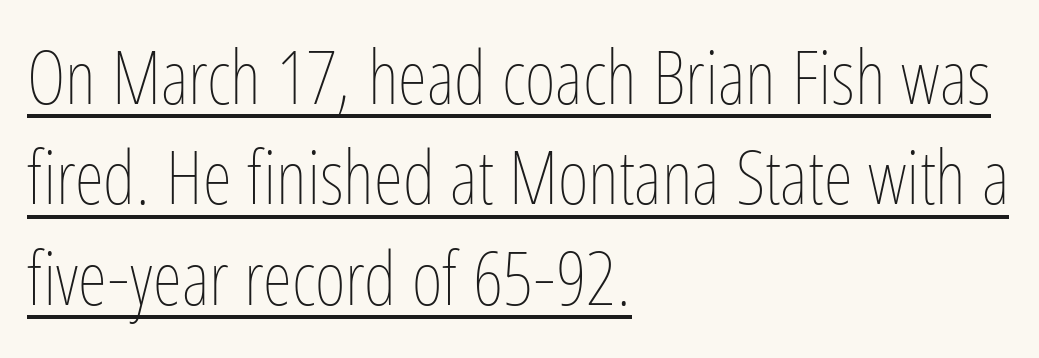
Q: Is the text bold? A: No.
Q: Is the text italic (slanted)? A: No, it is upright.
Q: Is the text underlined? A: Yes.
Q: How is the paragraph aligned? A: Left-aligned.
Q: Is the spacing between letters normal or unusually wide? A: Normal.
Q: Is the spacing between lines tight, normal or loose? A: Normal.
Q: Width (condensed, normal, or wide)? A: Condensed.
Q: Stroke contrast? A: Low.
Q: x-height? A: Medium.
Q: Monospaced? A: No.
